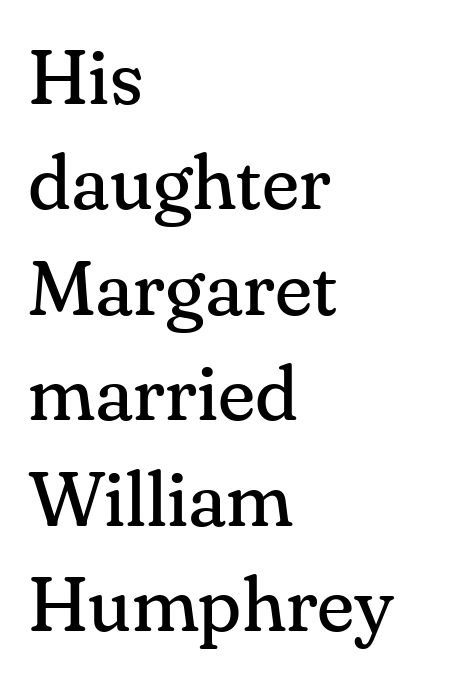
Bold? No — there's no thickening of the strokes. You could not count columns in this text — the font is proportionally spaced. Evenly set lines give the paragraph a standard silhouette. Which margin do the lines hug? The left one — the right edge is uneven. Each row of text sits above clean, open space. Does the type have serifs? Yes, each stem ends in a small foot.
